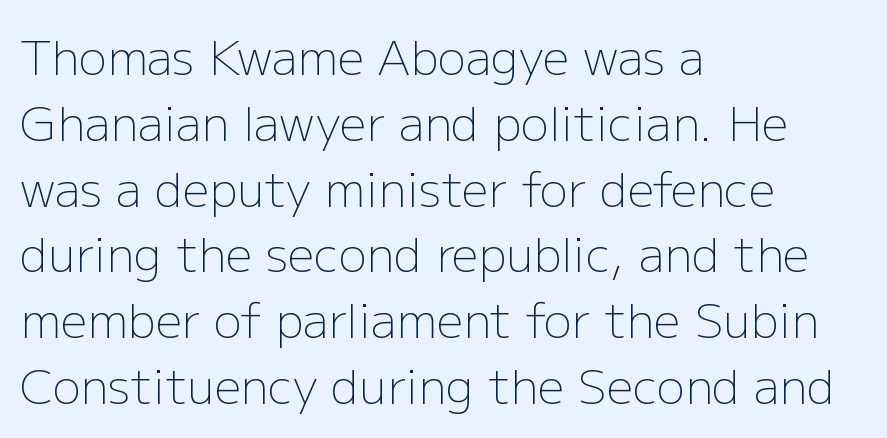
The image shows 47 px light sans-serif type, upright; set left-aligned, normal line spacing (1.4x), normal letter spacing, not underlined; low stroke contrast and a medium x-height.
